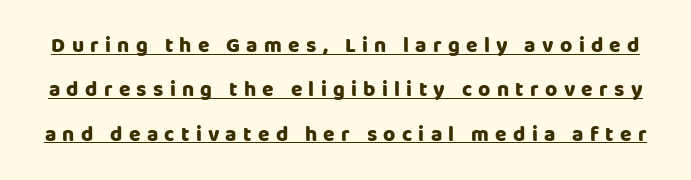
Q: Is the text italic (slanted)? A: No, it is upright.
Q: Is the text underlined? A: Yes.
Q: Is the spacing between letters normal or unusually wide? A: Unusually wide.
Q: Is the spacing between lines tight, normal or loose? A: Loose.
